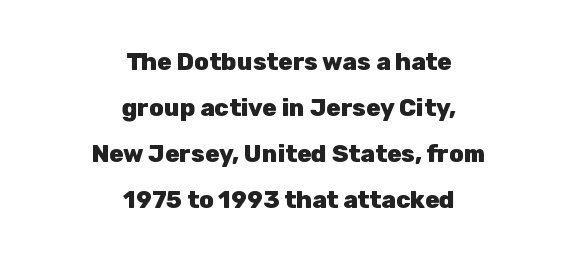
The image shows 24 px bold type, upright; set centered, loose line spacing (1.92x), normal letter spacing, not underlined.
